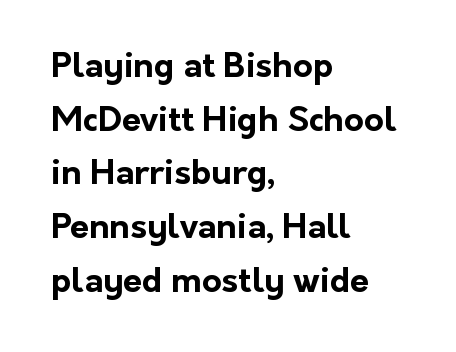
Pretty heavy lettering here — definitely bold. Is this a fixed-width face? No — the glyphs have proportional, varying widths. Does the leading feel generous? No, just average. The ragged edge is on the right, which tells us the setting is flush left. Observe the ordinary spacing: letters are neighbours, not strangers.
